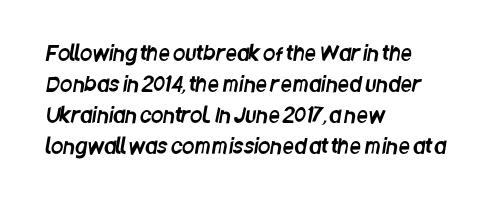
The image shows 20 px text type; set left-aligned, normal line spacing (1.55x), normal letter spacing, not underlined.
